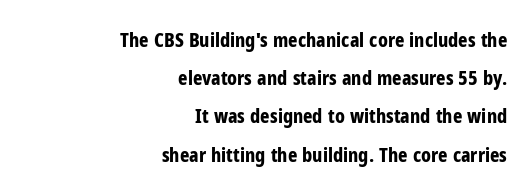
How would I describe the line gaps? Wide and relaxed. Check under the words: just untouched page. Rendered with straight, roman letterforms. A dark, heavy texture on the line: the type is bold. If you drew a ruler down the right edge, every line would touch it.
